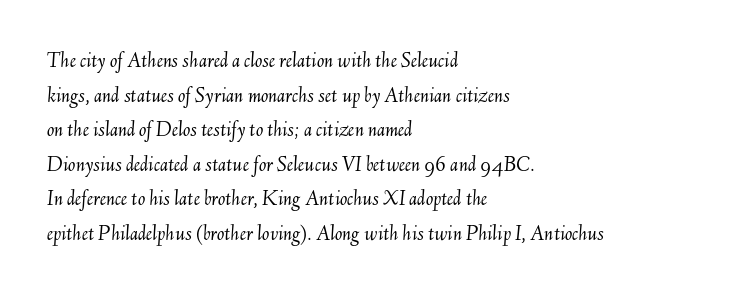
These lines are set flush left with a ragged right edge. If you measured baseline to baseline, you'd find a middling distance. It's the slanting kind of type. Decoration check: the copy has no underline. Inter-character spacing is left at the font's built-in metrics.
